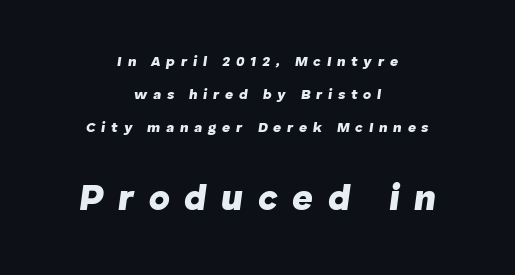
One-word summary of the alignment: center. A typesetter would call this heavily tracked-out type. Type without underlining. The passage shown leans; its letterforms are oblique. What's the leading like? Stretched, with rows far apart.
